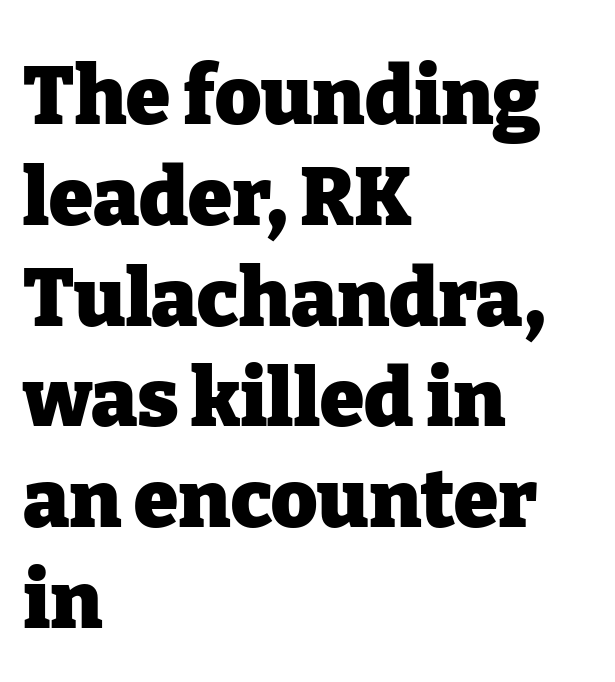
Q: Is the text bold? A: Yes.
Q: Is the text italic (slanted)? A: No, it is upright.
Q: Is the typeface a serif or a sans-serif typeface? A: Serif.
Q: Is the text underlined? A: No.
Q: How is the paragraph aligned? A: Left-aligned.
Q: Is the spacing between letters normal or unusually wide? A: Normal.
Q: Is the spacing between lines tight, normal or loose? A: Normal.
Q: Width (condensed, normal, or wide)? A: Normal.
Q: Stroke contrast? A: Low.
Q: x-height? A: Medium.
Q: Monospaced? A: No.
